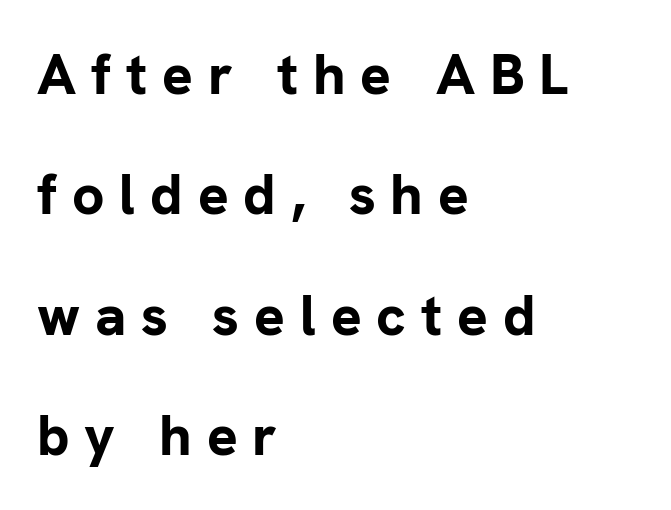
The image shows 57 px bold sans-serif type, upright; set left-aligned, loose line spacing (2.11x), unusually wide letter spacing (+0.26 em), not underlined; low stroke contrast and a medium x-height.
